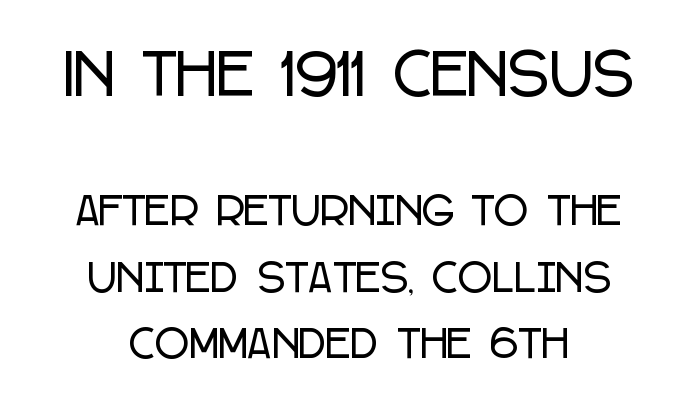
{"serif": "no", "italic": "no", "width": "condensed", "stroke_contrast": "low", "x_height": "large", "monospaced": "no", "underline": "no", "align": "center", "line_spacing_ratio": 1.8, "letter_spacing": "normal", "letter_spacing_em": 0.0, "larger_block": "first", "size_ratio": 1.49, "glyph_px": 55}
